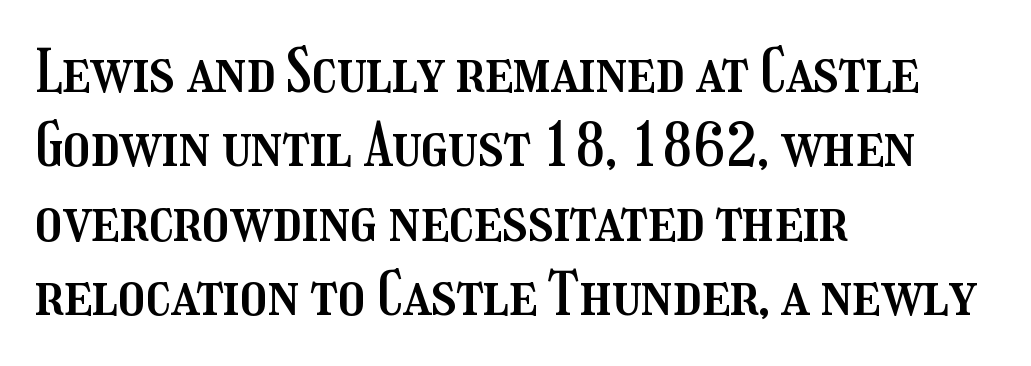
The image shows 60 px condensed type, upright; set left-aligned, line spacing 1.24x, normal letter spacing, not underlined; medium stroke contrast and a medium x-height.
